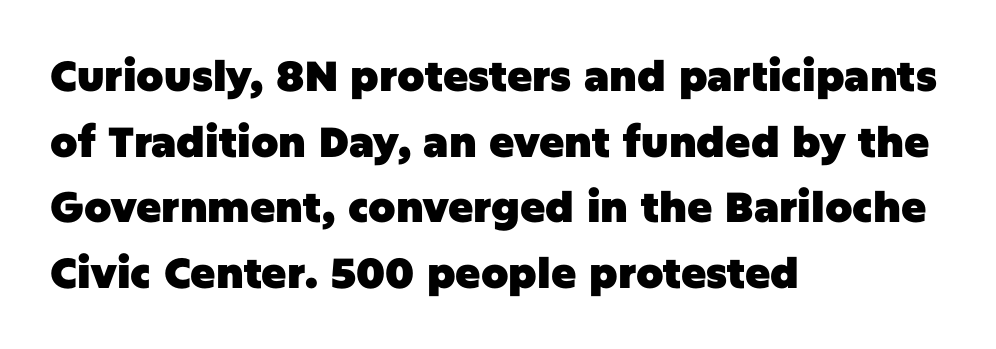
Q: Is the text bold? A: Yes.
Q: Is the text italic (slanted)? A: No, it is upright.
Q: Is the typeface a serif or a sans-serif typeface? A: Sans-serif.
Q: Is the text underlined? A: No.
Q: How is the paragraph aligned? A: Left-aligned.
Q: Is the spacing between letters normal or unusually wide? A: Normal.
Q: Is the spacing between lines tight, normal or loose? A: Normal.
Q: Width (condensed, normal, or wide)? A: Normal.
Q: Stroke contrast? A: Low.
Q: x-height? A: Large.
Q: Monospaced? A: No.
